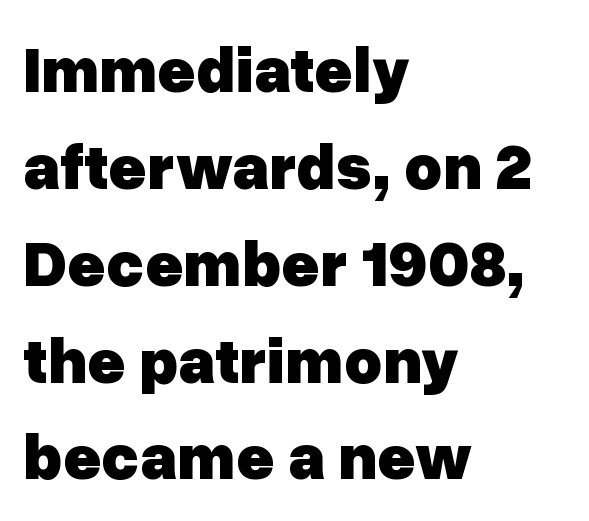
Q: Is the text bold? A: Yes.
Q: Is the text italic (slanted)? A: No, it is upright.
Q: Is the typeface a serif or a sans-serif typeface? A: Sans-serif.
Q: Is the text underlined? A: No.
Q: How is the paragraph aligned? A: Left-aligned.
Q: Is the spacing between letters normal or unusually wide? A: Normal.
Q: Is the spacing between lines tight, normal or loose? A: Normal.
Q: Width (condensed, normal, or wide)? A: Normal.
Q: Stroke contrast? A: Low.
Q: x-height? A: Medium.
Q: Monospaced? A: No.
